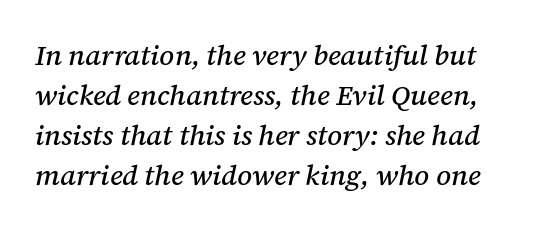
The image shows 28 px serif type, italic (leaning right); set normal line spacing (1.43x), normal letter spacing, not underlined; medium stroke contrast and a medium x-height.
